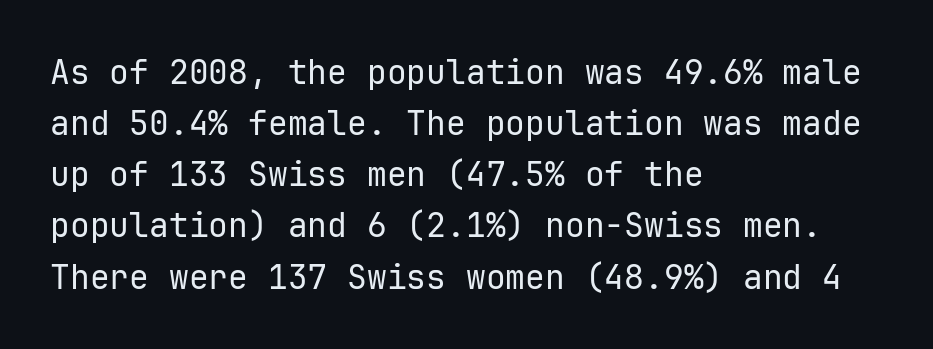
Q: Is the text bold? A: No.
Q: Is the text italic (slanted)? A: No, it is upright.
Q: Is the typeface a serif or a sans-serif typeface? A: Sans-serif.
Q: Is the text underlined? A: No.
Q: How is the paragraph aligned? A: Left-aligned.
Q: Is the spacing between letters normal or unusually wide? A: Normal.
Q: Is the spacing between lines tight, normal or loose? A: Normal.
Q: Width (condensed, normal, or wide)? A: Normal.
Q: Stroke contrast? A: Low.
Q: x-height? A: Medium.
Q: Monospaced? A: Yes.
